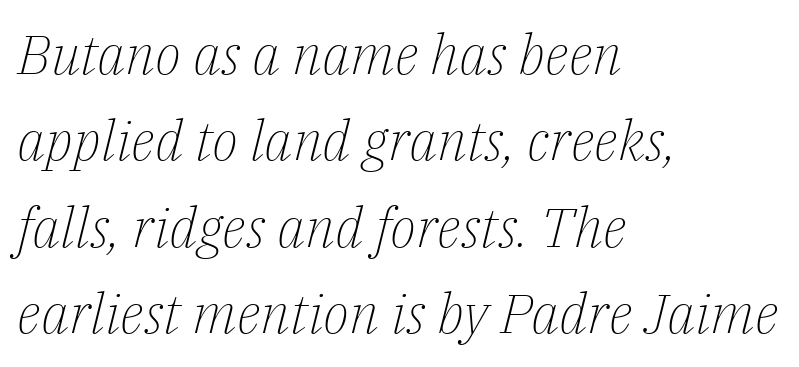
Q: Is the text bold? A: No.
Q: Is the text italic (slanted)? A: Yes, it leans right by about 14 degrees.
Q: Is the typeface a serif or a sans-serif typeface? A: Serif.
Q: Is the text underlined? A: No.
Q: How is the paragraph aligned? A: Left-aligned.
Q: Is the spacing between letters normal or unusually wide? A: Normal.
Q: Is the spacing between lines tight, normal or loose? A: Normal.
Q: Width (condensed, normal, or wide)? A: Normal.
Q: Stroke contrast? A: Low.
Q: x-height? A: Medium.
Q: Monospaced? A: No.
